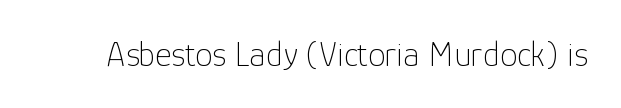
Regarding serifs, this sample does without them. The gaps between neighbouring characters are ordinary and unremarkable. Varying glyph widths throughout — classic text-font behaviour. Italic: no, the glyphs are upright roman. The font sits on the lighter half of the weight spectrum, regular included. Descenders are the only things crossing below the line.
